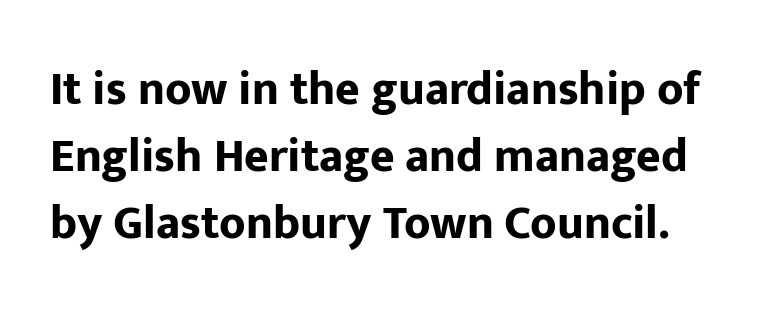
Tall strokes in this sample are plumb rather than angled. This rendering leaves character spacing at its baseline value. Here the designer chose a conventional face with non-uniform glyph widths. Observe the absence of serifs on each vertical stroke in this sample. Leading: standard.
